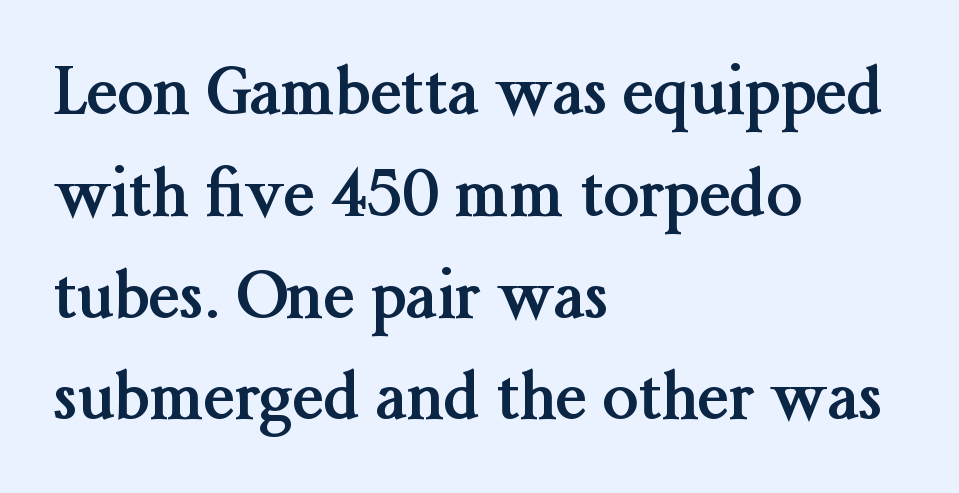
Horizontal alignment here is leftward, the default for most running prose. Font category for this specimen: serif. The rendering uses natural spacing where letterforms have individual widths. Descender tails drop into unmarked territory. Tall strokes in this sample are plumb rather than angled.
